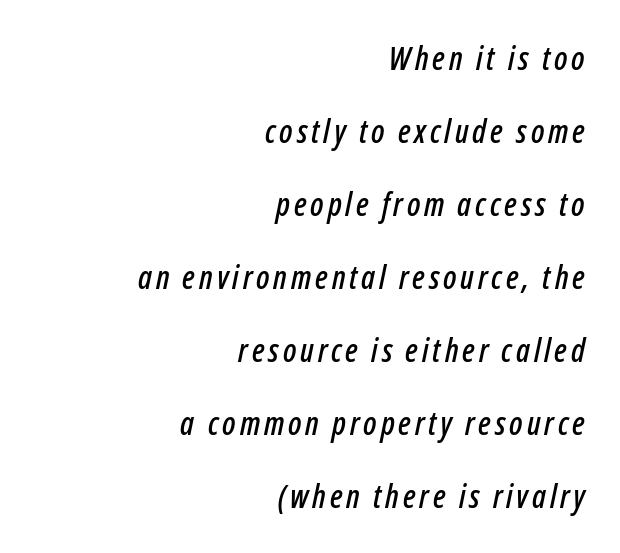
Nobody drew a line under any word here. Short and long lines alike share a common ending point at right. If you measured baseline to baseline, you'd find a long distance. Posture: slanted.
